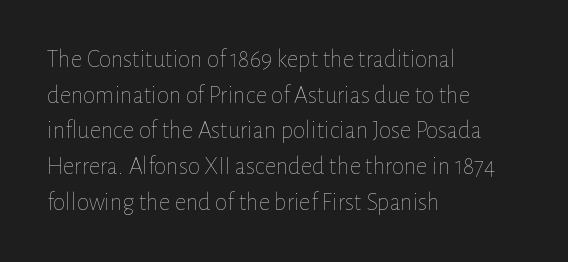
No word sits above an underline. These lines stack with their left ends in a neat column. The line-height multiplier appears to be the usual default. Ordinary non-slanted type is in use. Students, note that the glyphs here touch the page at normal intervals.
